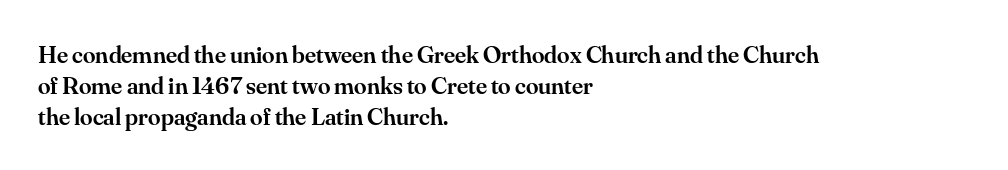
Q: Is the text bold? A: Semi-bold.
Q: Is the text italic (slanted)? A: No, it is upright.
Q: Is the text underlined? A: No.
Q: How is the paragraph aligned? A: Left-aligned.
Q: Is the spacing between letters normal or unusually wide? A: Normal.
